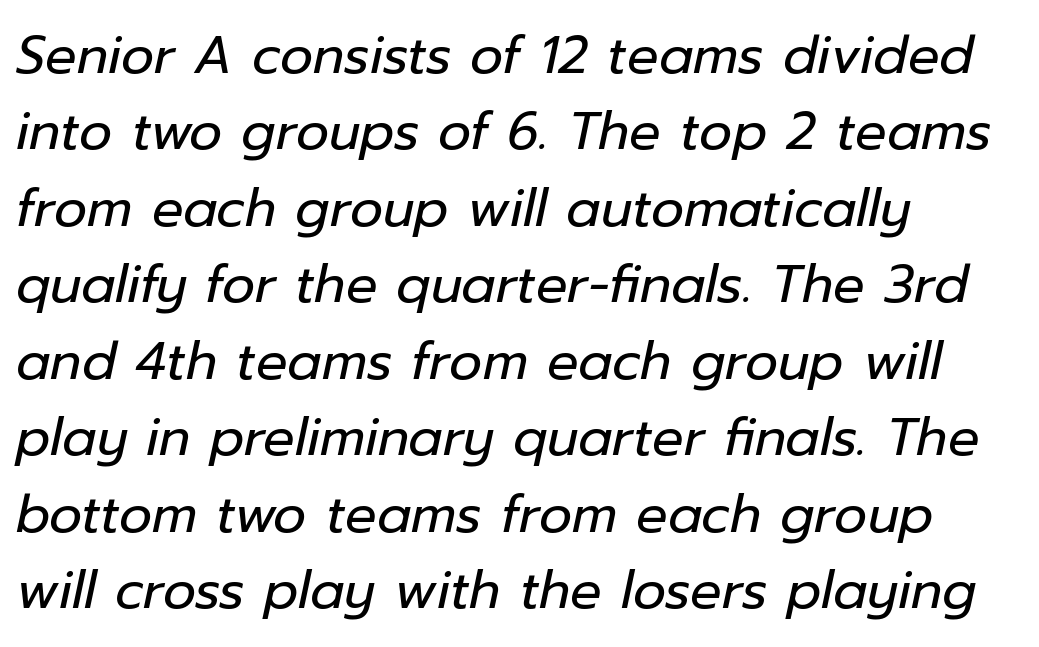
Q: Is the text bold? A: No.
Q: Is the text italic (slanted)? A: Yes, it leans right by about 12 degrees.
Q: Is the text underlined? A: No.
Q: How is the paragraph aligned? A: Left-aligned.
Q: Is the spacing between letters normal or unusually wide? A: Normal.
Q: Is the spacing between lines tight, normal or loose? A: Normal.
Q: Width (condensed, normal, or wide)? A: Normal.
Q: Stroke contrast? A: Low.
Q: x-height? A: Medium.
Q: Monospaced? A: No.
